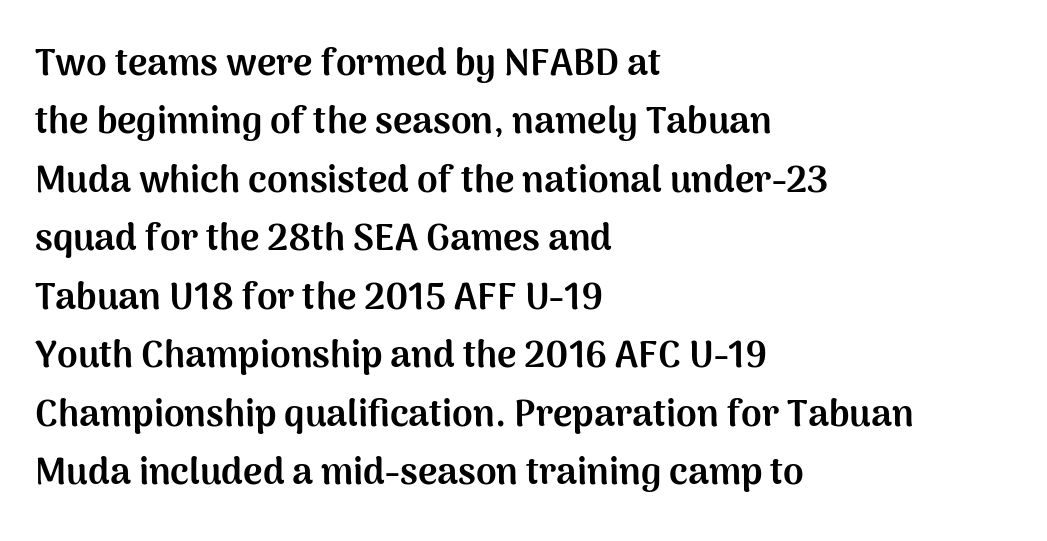
Q: Is the text bold? A: Yes.
Q: Is the text italic (slanted)? A: No, it is upright.
Q: Is the typeface a serif or a sans-serif typeface? A: Sans-serif.
Q: Is the text underlined? A: No.
Q: How is the paragraph aligned? A: Left-aligned.
Q: Is the spacing between letters normal or unusually wide? A: Normal.
Q: Is the spacing between lines tight, normal or loose? A: Normal.
Q: Width (condensed, normal, or wide)? A: Normal.
Q: Stroke contrast? A: Medium.
Q: x-height? A: Medium.
Q: Monospaced? A: No.
